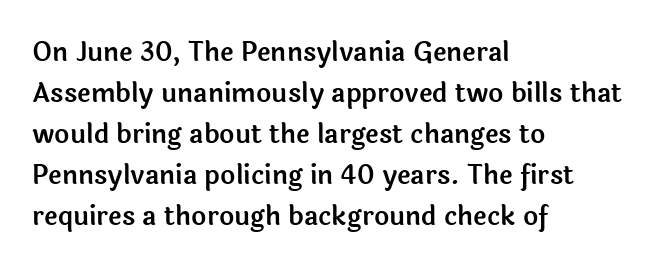
Q: Is the text italic (slanted)? A: No, it is upright.
Q: Is the text underlined? A: No.
Q: How is the paragraph aligned? A: Left-aligned.
Q: Is the spacing between letters normal or unusually wide? A: Normal.
Q: Is the spacing between lines tight, normal or loose? A: Normal.
